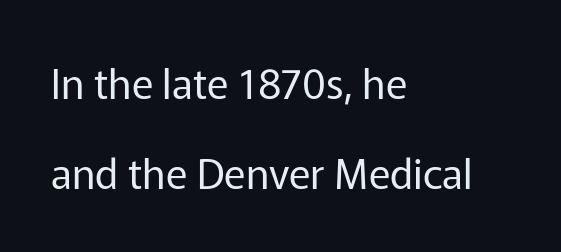
The image shows 41 px regular-weight sans-serif type, upright; set left-aligned, loose line spacing (2.19x), normal letter spacing, not underlined; low stroke contrast and a medium x-height.
